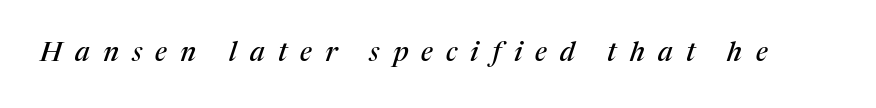
Q: Is the text italic (slanted)? A: Yes, it leans right by about 17 degrees.
Q: Is the text underlined? A: No.
Q: Is the spacing between letters normal or unusually wide? A: Unusually wide.
